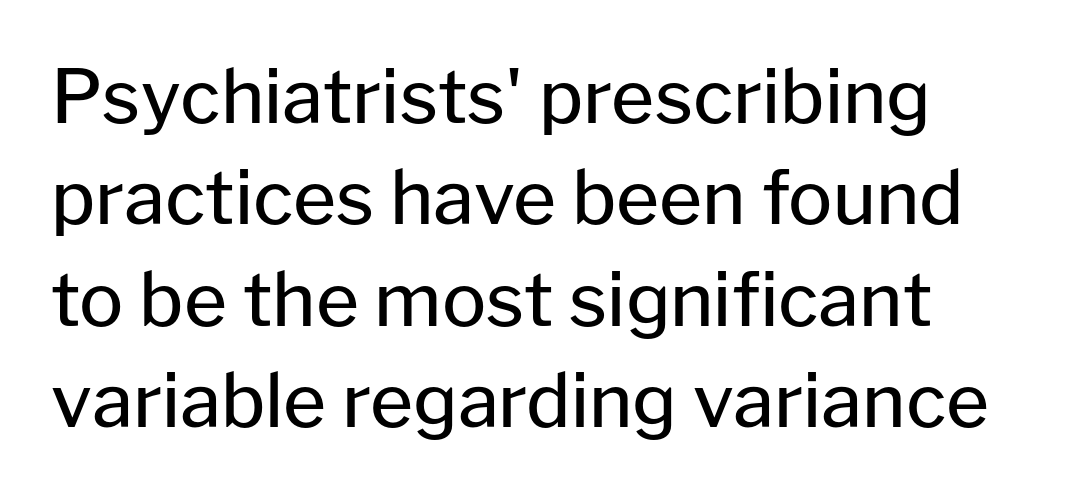
{"serif": "no", "italic": "no", "bold": "no", "weight": "regular", "width": "normal", "stroke_contrast": "low", "x_height": "medium", "monospaced": "no", "underline": "no", "align": "left", "line_spacing": "normal", "line_spacing_ratio": 1.37, "letter_spacing": "normal", "letter_spacing_em": 0.0, "glyph_px": 74}
